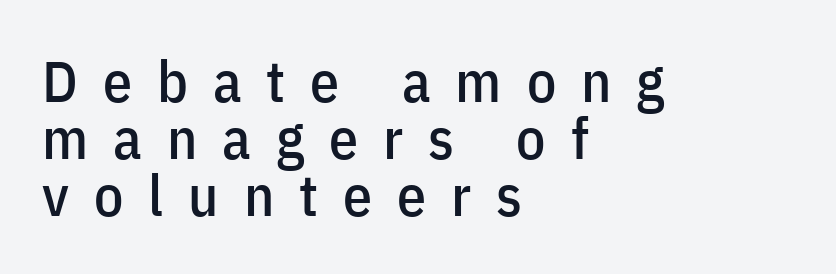
{"serif": "no", "italic": "no", "width": "condensed", "stroke_contrast": "low", "x_height": "medium", "monospaced": "no", "underline": "no", "align": "left", "line_spacing": "tight", "line_spacing_ratio": 0.98, "letter_spacing": "wide", "letter_spacing_em": 0.43, "glyph_px": 58}
